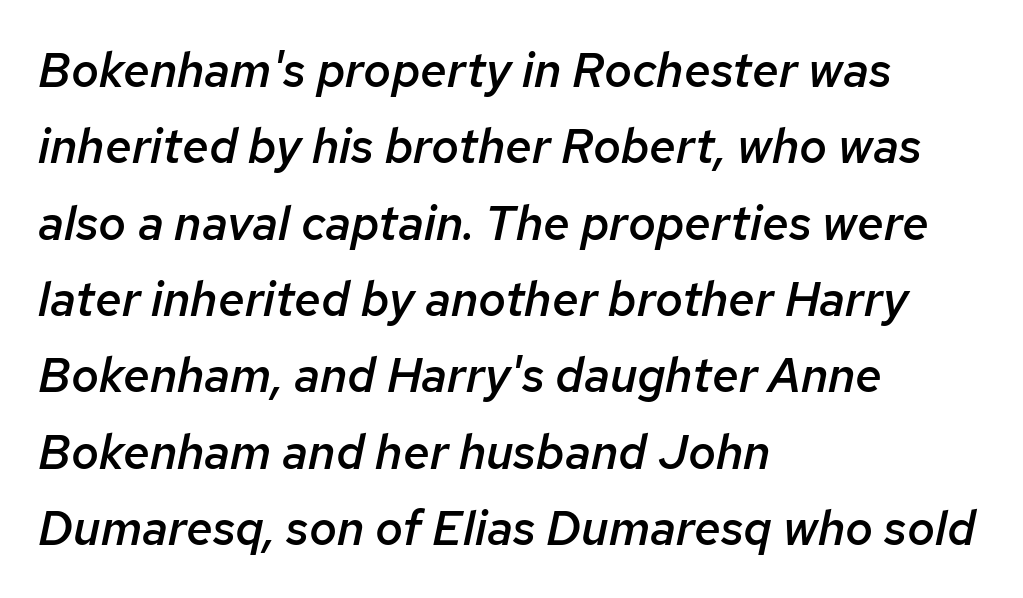
Q: Is the text bold? A: Semi-bold.
Q: Is the text italic (slanted)? A: Yes, it leans right by about 12 degrees.
Q: Is the text underlined? A: No.
Q: How is the paragraph aligned? A: Left-aligned.
Q: Is the spacing between letters normal or unusually wide? A: Normal.
Q: Is the spacing between lines tight, normal or loose? A: Normal.
Q: Width (condensed, normal, or wide)? A: Normal.
Q: Stroke contrast? A: Low.
Q: x-height? A: Medium.
Q: Monospaced? A: No.
